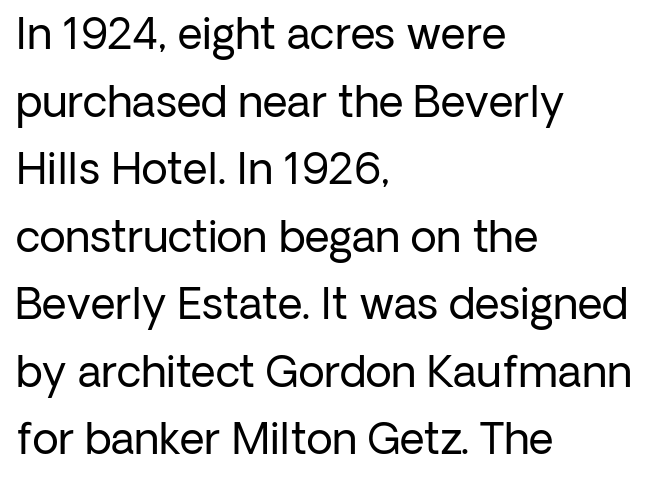
Caption: multi-line text, flush left, ragged right. A typesetter would call this proportional, since set widths differ per character. The space beneath each line is pristine and unruled. The lettering holds an erect, upright posture throughout. Caption: standard tracking, unaltered. The weight would be labelled regular, book, light, or lighter still.
